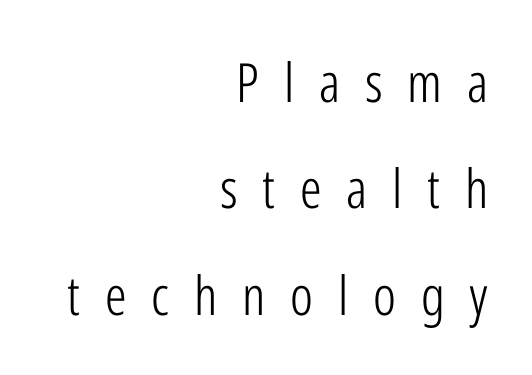
Q: Is the text bold? A: No.
Q: Is the text italic (slanted)? A: No, it is upright.
Q: Is the typeface a serif or a sans-serif typeface? A: Sans-serif.
Q: Is the text underlined? A: No.
Q: How is the paragraph aligned? A: Right-aligned.
Q: Is the spacing between letters normal or unusually wide? A: Unusually wide.
Q: Is the spacing between lines tight, normal or loose? A: Loose.
Q: Width (condensed, normal, or wide)? A: Condensed.
Q: Stroke contrast? A: Low.
Q: x-height? A: Medium.
Q: Monospaced? A: No.
